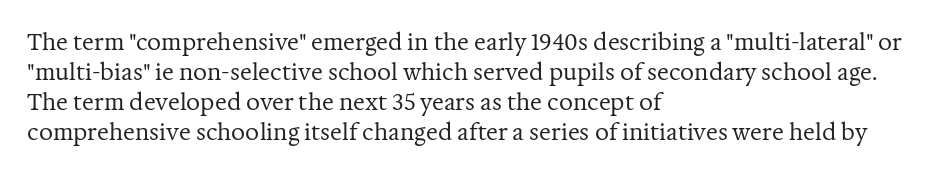
The image shows 22 px text type, upright; set left-aligned, normal line spacing (1.36x), normal letter spacing, not underlined.
